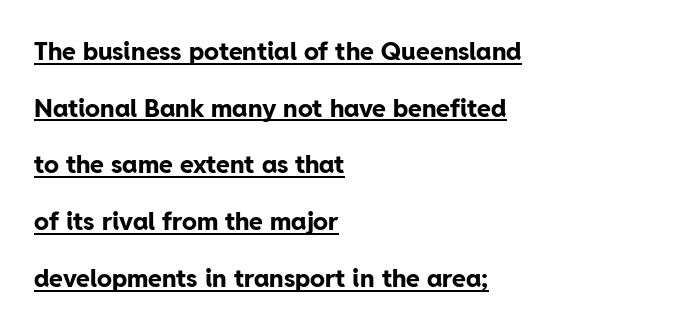
The image shows 25 px bold type, upright; set left-aligned, loose line spacing (2.27x), normal letter spacing, underlined.
